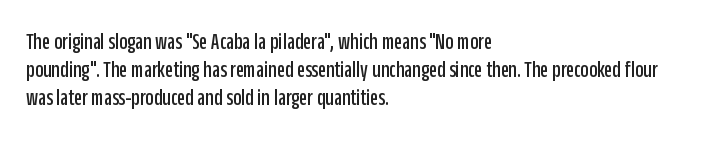
Here the glyphs are tracked normally, forming tight word shapes. The specimen omits any rule beneath the text block's lines. Vertical strokes here are truly vertical. The lines in this sample share a left origin and differ only in where they stop.
